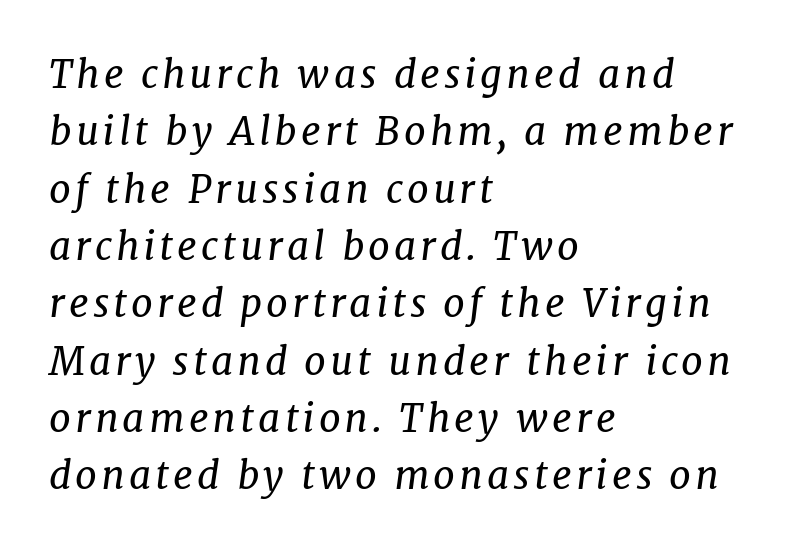
The image shows 39 px regular-weight serif type, italic (leaning right); set left-aligned, normal line spacing (1.47x), not underlined; low stroke contrast and a medium x-height.
